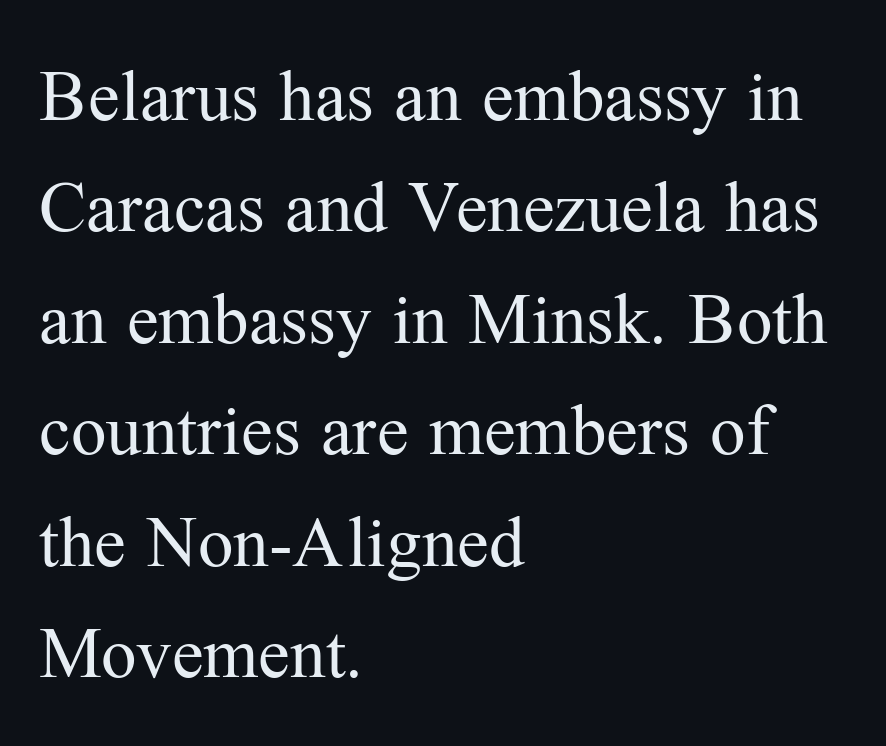
The image shows 71 px regular-weight serif type, upright; set left-aligned, normal line spacing (1.57x), normal letter spacing, not underlined; medium stroke contrast and a medium x-height.
